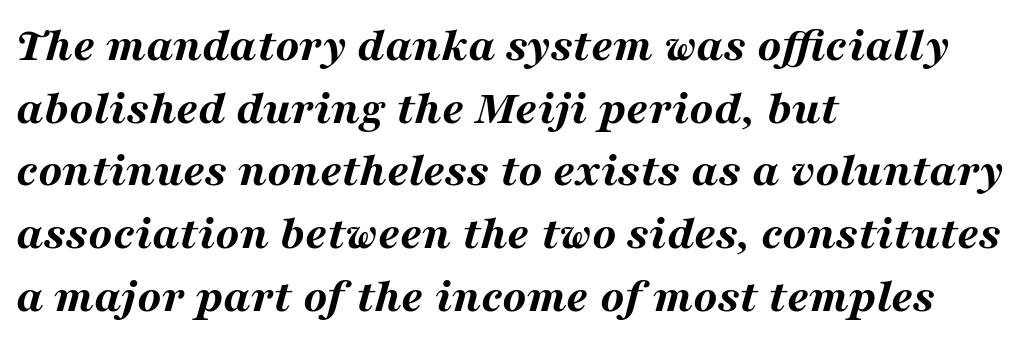
The image shows 49 px bold, wide type, italic (leaning right); set left-aligned, normal line spacing (1.28x), normal letter spacing, not underlined; medium stroke contrast and a medium x-height.
